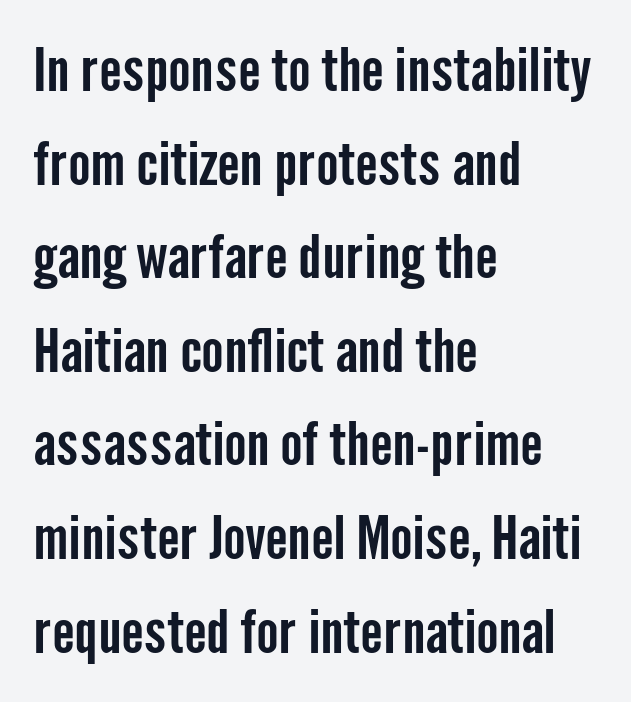
Q: Is the text italic (slanted)? A: No, it is upright.
Q: Is the typeface a serif or a sans-serif typeface? A: Sans-serif.
Q: Is the text underlined? A: No.
Q: How is the paragraph aligned? A: Left-aligned.
Q: Is the spacing between letters normal or unusually wide? A: Normal.
Q: Is the spacing between lines tight, normal or loose? A: Normal.
Q: Width (condensed, normal, or wide)? A: Condensed.
Q: Stroke contrast? A: Low.
Q: x-height? A: Medium.
Q: Monospaced? A: No.
